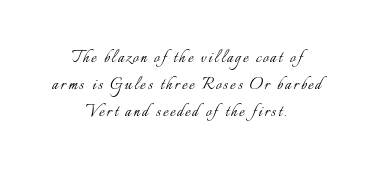
The characters are drawn with everyday or finer stroke widths. This block has exactly the height ordinary leading produces. The passage shown is not underscored anywhere. These lines stack symmetrically, like a column narrowing and widening about its center.
